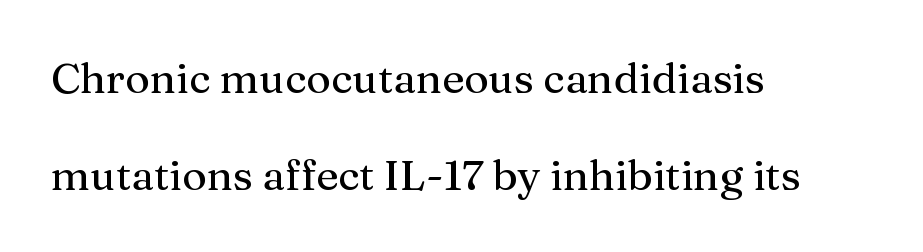
Little horizontal feet cap the strokes, marking this as serif type. The space beneath each line is pristine and unruled. A student would call this left alignment; a typographer would say flush left, rag right. Posture: straight, roman, zero tilt. Leading is clearly above the norm, producing a sparse column.
